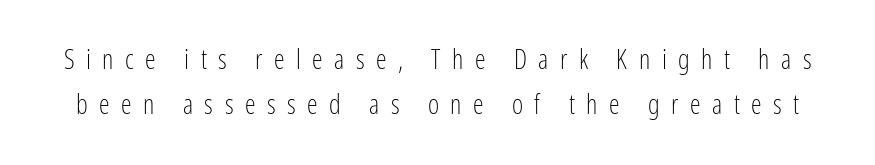
The image shows 27 px text type, upright; set normal line spacing (1.68x), unusually wide letter spacing (+0.43 em), not underlined.
